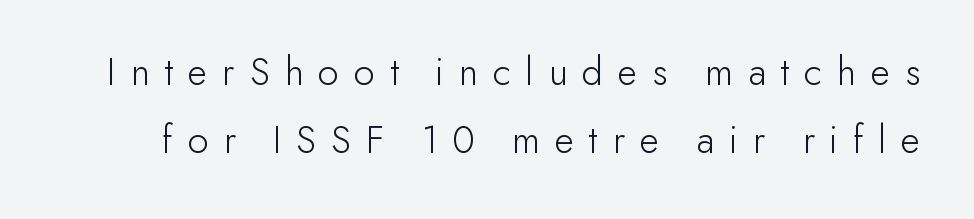
Q: Is the text bold? A: No.
Q: Is the text italic (slanted)? A: No, it is upright.
Q: Is the typeface a serif or a sans-serif typeface? A: Sans-serif.
Q: Is the text underlined? A: No.
Q: Is the spacing between letters normal or unusually wide? A: Unusually wide.
Q: Is the spacing between lines tight, normal or loose? A: Normal.
Q: Width (condensed, normal, or wide)? A: Normal.
Q: Stroke contrast? A: Low.
Q: x-height? A: Small.
Q: Monospaced? A: No.
